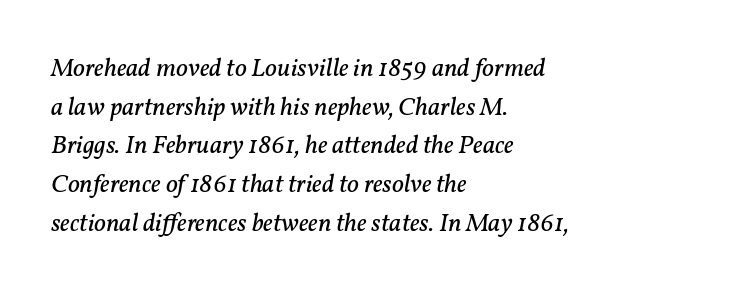
{"italic": "yes", "lean": "right", "slant_degrees": 11, "bold": "no", "underline": "no", "align": "left", "line_spacing": "normal", "line_spacing_ratio": 1.49, "letter_spacing": "normal", "letter_spacing_em": 0.0, "glyph_px": 26}
